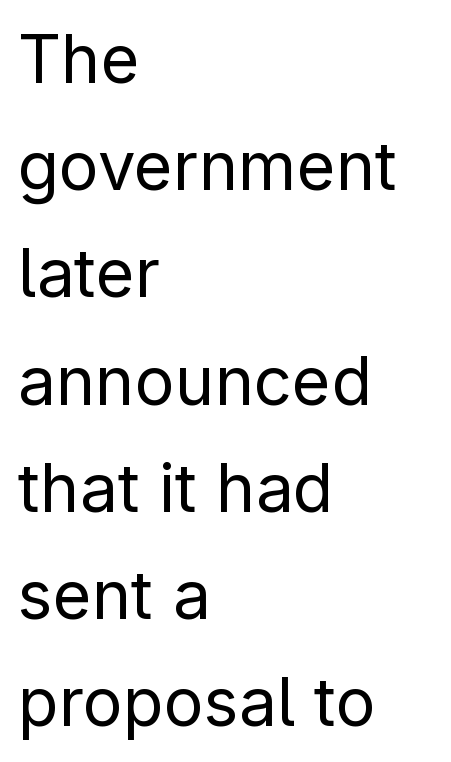
Q: Is the text bold? A: No.
Q: Is the text italic (slanted)? A: No, it is upright.
Q: Is the typeface a serif or a sans-serif typeface? A: Sans-serif.
Q: Is the text underlined? A: No.
Q: How is the paragraph aligned? A: Left-aligned.
Q: Is the spacing between letters normal or unusually wide? A: Normal.
Q: Is the spacing between lines tight, normal or loose? A: Normal.
Q: Width (condensed, normal, or wide)? A: Normal.
Q: Stroke contrast? A: Low.
Q: x-height? A: Medium.
Q: Monospaced? A: No.
